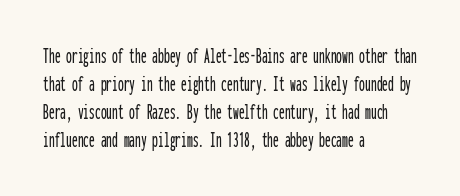
{"italic": "no", "underline": "no", "align": "left", "line_spacing_ratio": 1.22, "letter_spacing": "normal", "letter_spacing_em": 0.0, "glyph_px": 23}
